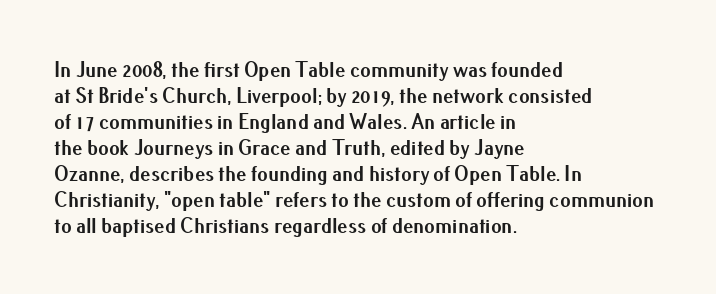
The image shows 21 px bold type, upright; set left-aligned, line spacing 1.24x, normal letter spacing, not underlined.
